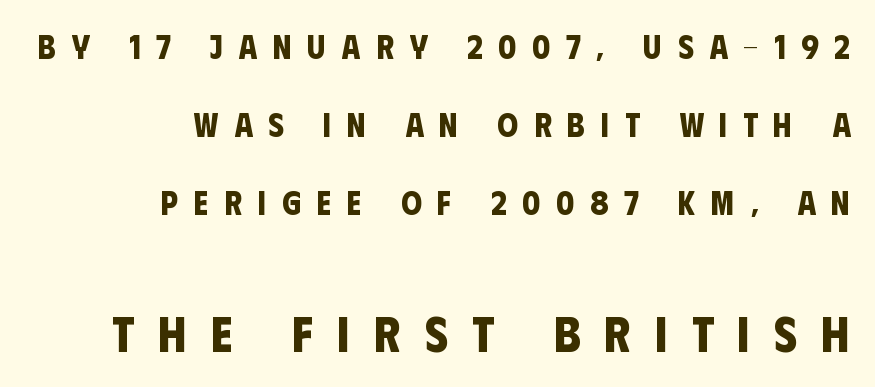
The compositor pushed each line to the right boundary. Typographic density is high because the face is bold. This sample has the flowing, uneven cadence of proportional lettering. Students, observe: this is what heavily led, spacious text looks like.
